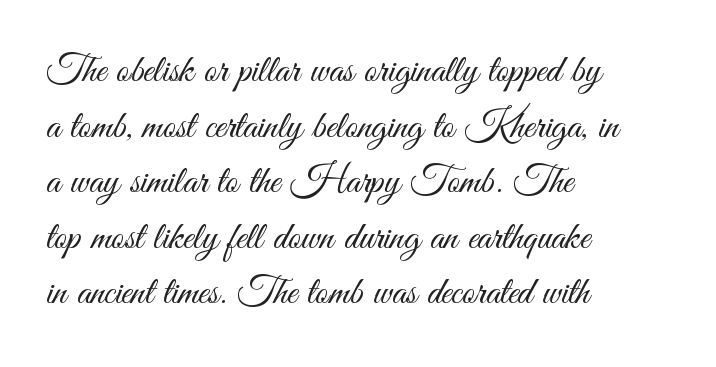
The image shows 40 px light, condensed sans-serif type; set left-aligned, normal line spacing (1.39x), normal letter spacing, not underlined; medium stroke contrast and a small x-height.
